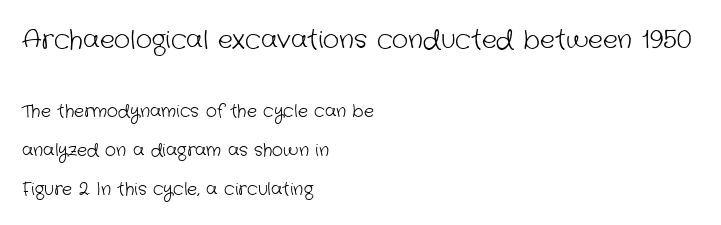
Standard letterfit; no display-style spreading of the glyphs. Regarding leading, the lines here are spaced well apart. These glyphs show unthickened strokes, regular width or finer. Look at the glyph heights: the upper group is clearly the bigger setting. The text block is weighted toward the left margin, trailing off unevenly rightward. Underline: absent.
